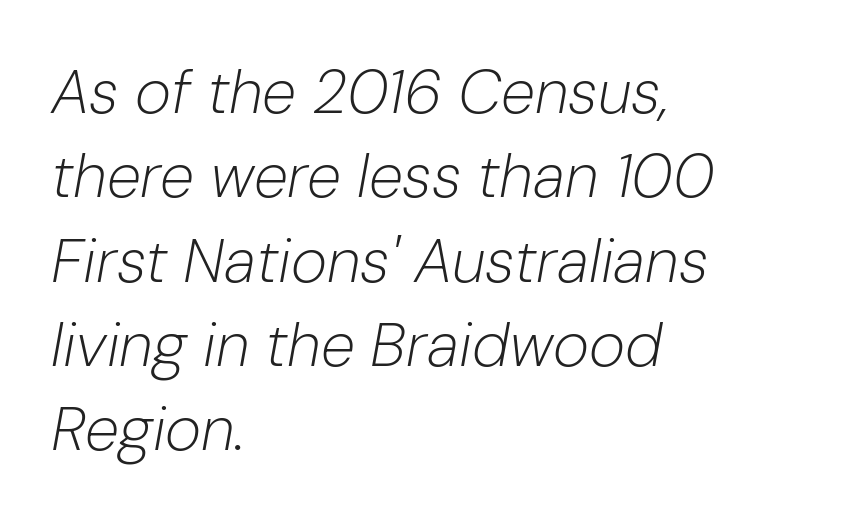
Honestly, the row spacing looks completely unremarkable. The rendering anchors every line to the left-hand side. The font sits on the lighter half of the weight spectrum, regular included. The rendering uses natural spacing where letterforms have individual widths. Glyph-to-glyph distance matches everyday printed text. Honestly, there is no underline to notice here at all.
